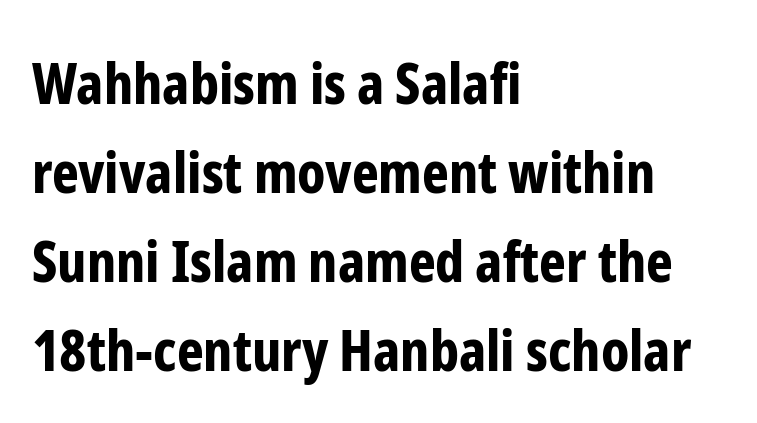
{"serif": "no", "italic": "no", "bold": "yes", "weight": "bold", "width": "condensed", "stroke_contrast": "low", "x_height": "medium", "monospaced": "no", "underline": "no", "align": "left", "line_spacing": "normal", "line_spacing_ratio": 1.56, "letter_spacing": "normal", "letter_spacing_em": 0.0, "glyph_px": 57}
